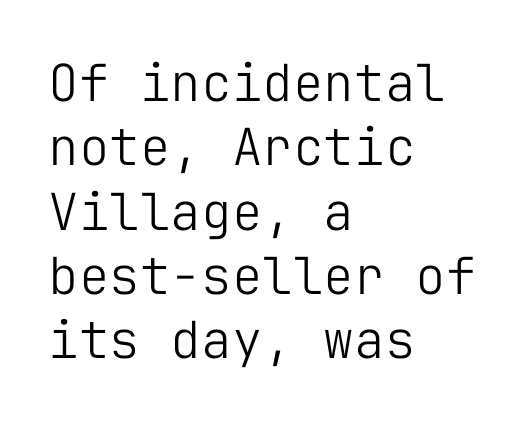
Q: Is the text bold? A: No.
Q: Is the text italic (slanted)? A: No, it is upright.
Q: Is the typeface a serif or a sans-serif typeface? A: Sans-serif.
Q: Is the text underlined? A: No.
Q: How is the paragraph aligned? A: Left-aligned.
Q: Is the spacing between letters normal or unusually wide? A: Normal.
Q: Is the spacing between lines tight, normal or loose? A: Normal.
Q: Width (condensed, normal, or wide)? A: Normal.
Q: Stroke contrast? A: Low.
Q: x-height? A: Medium.
Q: Monospaced? A: Yes.
